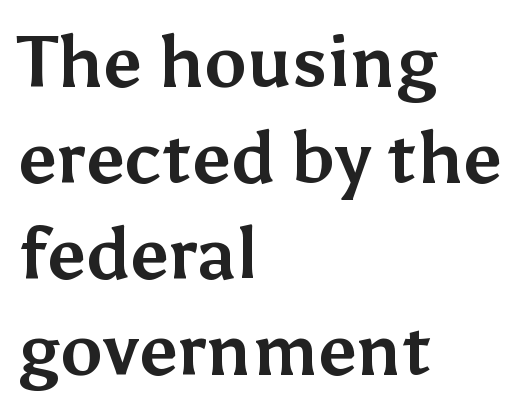
The image shows 71 px bold sans-serif type, upright; set left-aligned, normal line spacing (1.35x), normal letter spacing, not underlined; medium stroke contrast and a medium x-height.
